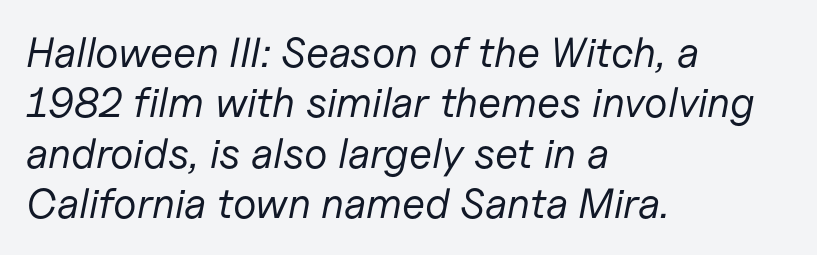
{"italic": "yes", "lean": "right", "slant_degrees": 11, "bold": "no", "weight": "regular", "width": "normal", "stroke_contrast": "low", "x_height": "medium", "monospaced": "no", "underline": "no", "align": "left", "line_spacing_ratio": 1.2, "letter_spacing": "normal", "letter_spacing_em": 0.0, "glyph_px": 42}
